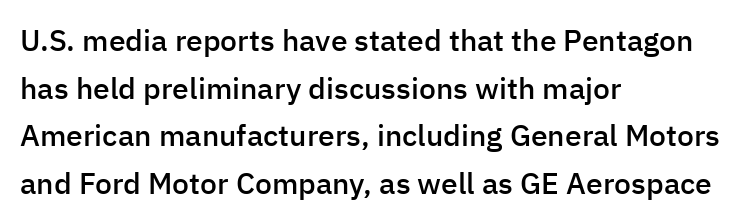
{"serif": "no", "italic": "no", "bold": "semi", "weight": "semibold", "width": "normal", "stroke_contrast": "low", "x_height": "medium", "monospaced": "no", "underline": "no", "align": "left", "line_spacing": "normal", "line_spacing_ratio": 1.59, "letter_spacing": "normal", "letter_spacing_em": 0.0, "glyph_px": 30}
